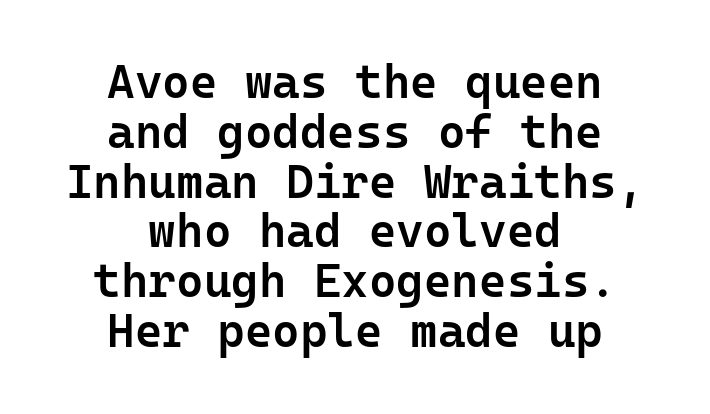
{"serif": "no", "italic": "no", "bold": "semi", "weight": "semibold", "width": "normal", "stroke_contrast": "low", "x_height": "medium", "monospaced": "yes", "underline": "no", "align": "center", "line_spacing": "tight", "line_spacing_ratio": 1.06, "letter_spacing": "normal", "letter_spacing_em": 0.0, "glyph_px": 47}
